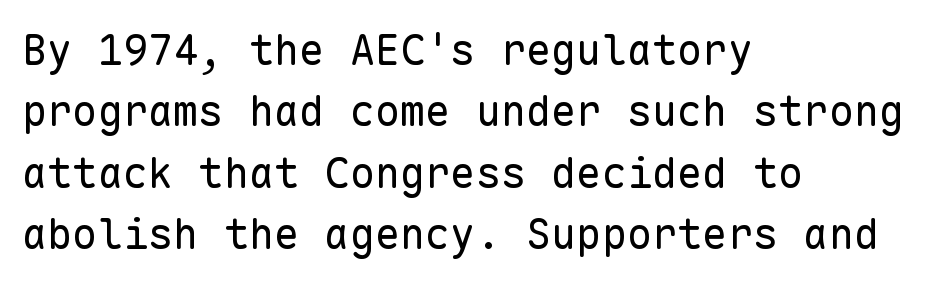
The image shows 42 px regular-weight sans-serif type, upright, monospaced; set left-aligned, normal line spacing (1.46x), normal letter spacing, not underlined; low stroke contrast and a medium x-height.
